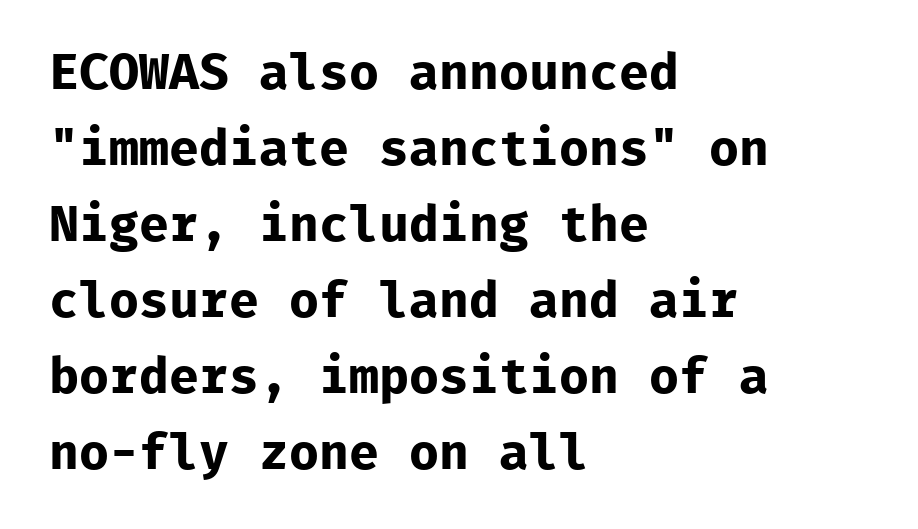
{"serif": "no", "italic": "no", "bold": "yes", "weight": "bold", "width": "normal", "stroke_contrast": "low", "x_height": "medium", "monospaced": "yes", "underline": "no", "align": "left", "line_spacing": "normal", "line_spacing_ratio": 1.52, "letter_spacing": "normal", "letter_spacing_em": 0.0, "glyph_px": 50}
